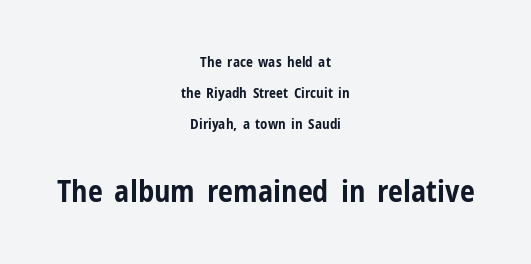
Q: Is the text bold? A: Yes.
Q: Is the text italic (slanted)? A: No, it is upright.
Q: Is the typeface a serif or a sans-serif typeface? A: Sans-serif.
Q: Is the text underlined? A: No.
Q: How is the paragraph aligned? A: Centered.
Q: Is the spacing between letters normal or unusually wide? A: Normal.
Q: Is the spacing between lines tight, normal or loose? A: Loose.
Q: Which block of text is set in a larger size, the first (top) or the second (bottom)? A: The second (bottom) one.
Q: Width (condensed, normal, or wide)? A: Condensed.
Q: Stroke contrast? A: Low.
Q: x-height? A: Medium.
Q: Monospaced? A: No.
